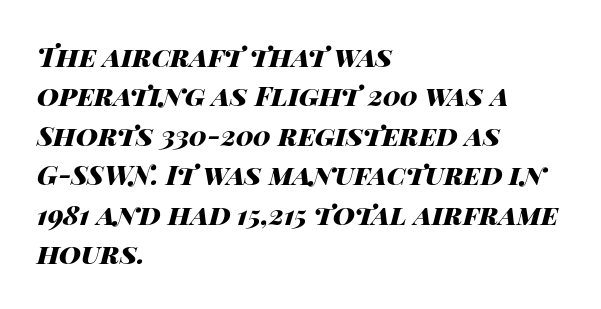
The type is set solid horizontally, with unmodified tracking. Any mark beneath the type? The region is blank. A typesetter would call this leading conventional body-copy spacing. Stroke thickness is high; the sample reads as a true bold. This sample is left-justified, so line endings fall wherever the words run out.
